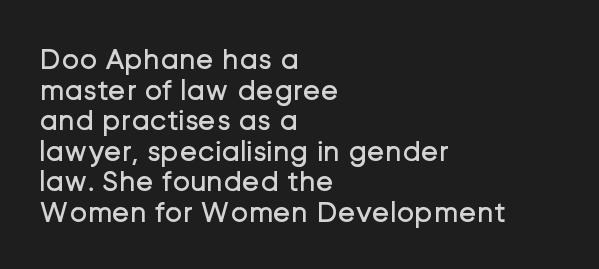
The string is rendered with underlining switched off. In terms of letterspacing, this is plain default setting. Do the characters align in a grid? No, the font is proportional. Short and long lines alike share a common starting point at left.
